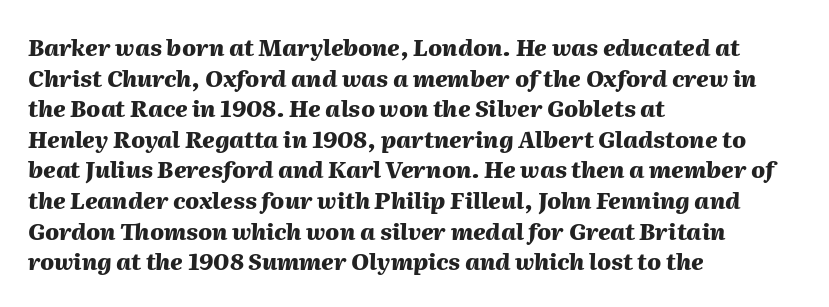
{"italic": "yes", "lean": "right", "slant_degrees": 2, "bold": "yes", "underline": "no", "align": "left", "line_spacing": "normal", "line_spacing_ratio": 1.33, "letter_spacing": "normal", "letter_spacing_em": 0.0, "glyph_px": 23}
